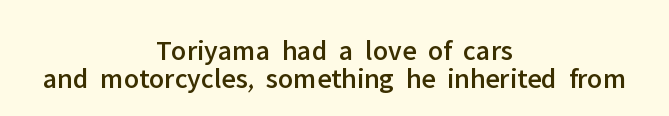
Standard letterfit; no display-style spreading of the glyphs. The letters carry no serifs — their stems end cleanly without finishing strokes. In terms of leading, this rendering errs on the cramped side. Here the designer chose a conventional face with non-uniform glyph widths. The strip under each line holds only bare page. Line starts and ends both wander, symmetrically.
